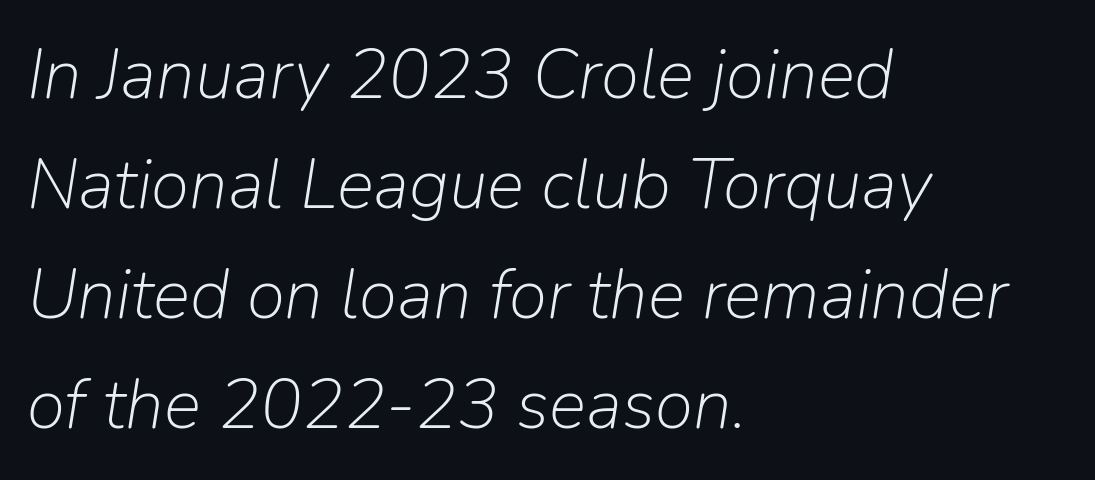
Is the type heavy? It reads as light-to-regular instead. Does the lettering tilt? It does — this is italic. Observe the ordinary spacing: letters are neighbours, not strangers. Rule under the text: the space is simply empty.
